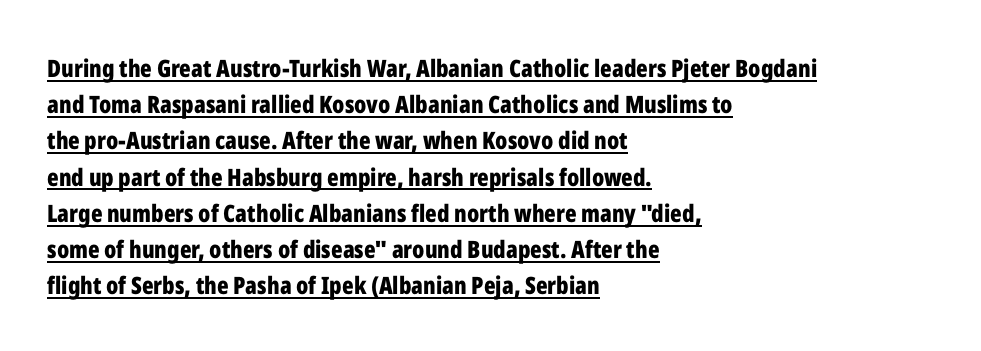
Rendered with straight, roman letterforms. The horizontal fit of the characters is conventional and even. The font is running at its bold setting. These lines are set flush left with a ragged right edge.
